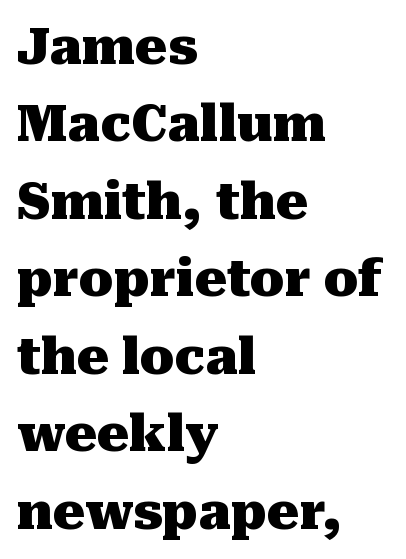
Q: Is the text bold? A: Yes.
Q: Is the text italic (slanted)? A: No, it is upright.
Q: Is the typeface a serif or a sans-serif typeface? A: Serif.
Q: Is the text underlined? A: No.
Q: How is the paragraph aligned? A: Left-aligned.
Q: Is the spacing between letters normal or unusually wide? A: Normal.
Q: Is the spacing between lines tight, normal or loose? A: Normal.
Q: Width (condensed, normal, or wide)? A: Normal.
Q: Stroke contrast? A: Medium.
Q: x-height? A: Medium.
Q: Monospaced? A: No.
